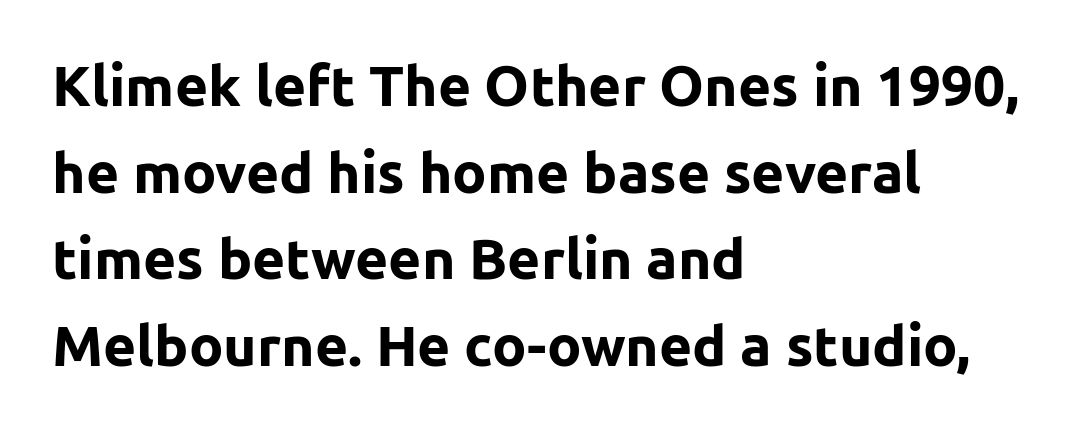
The image shows 57 px bold sans-serif type, upright; set left-aligned, normal line spacing (1.52x), normal letter spacing, not underlined; low stroke contrast and a medium x-height.
